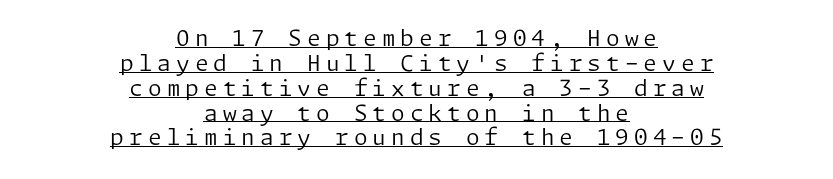
{"italic": "no", "bold": "no", "underline": "yes", "align": "center", "line_spacing": "tight", "line_spacing_ratio": 1.13, "letter_spacing": "wide", "letter_spacing_em": 0.23, "glyph_px": 22}
